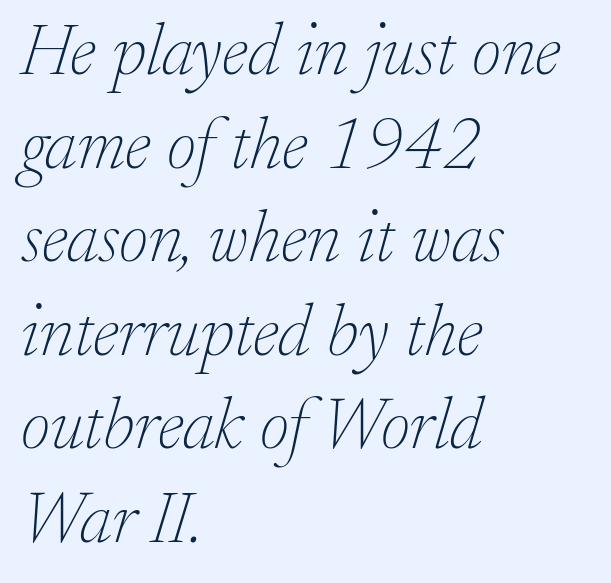
Q: Is the text bold? A: No.
Q: Is the text italic (slanted)? A: Yes, it leans right by about 17 degrees.
Q: Is the typeface a serif or a sans-serif typeface? A: Serif.
Q: Is the text underlined? A: No.
Q: How is the paragraph aligned? A: Left-aligned.
Q: Is the spacing between letters normal or unusually wide? A: Normal.
Q: Is the spacing between lines tight, normal or loose? A: Normal.
Q: Width (condensed, normal, or wide)? A: Normal.
Q: Stroke contrast? A: Low.
Q: x-height? A: Small.
Q: Monospaced? A: No.
